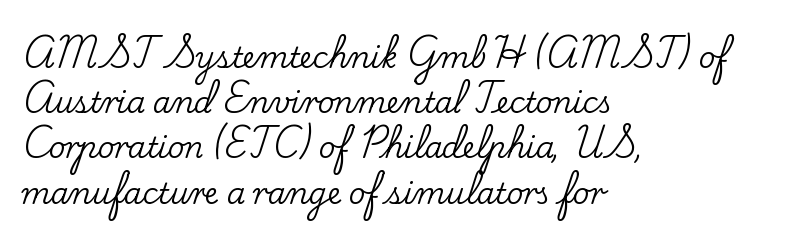
Q: Is the text italic (slanted)? A: Yes.
Q: Is the typeface a serif or a sans-serif typeface? A: Serif.
Q: Is the text underlined? A: No.
Q: How is the paragraph aligned? A: Left-aligned.
Q: Is the spacing between letters normal or unusually wide? A: Normal.
Q: Is the spacing between lines tight, normal or loose? A: Normal.
Q: Width (condensed, normal, or wide)? A: Normal.
Q: Stroke contrast? A: Low.
Q: x-height? A: Small.
Q: Monospaced? A: No.
